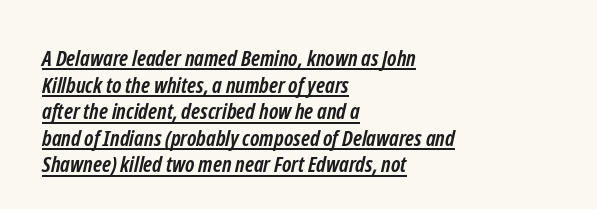
Set as a true bold cut, around the 700 mark. This rendering leaves character spacing at its baseline value. This is underlined copy, the kind a proofreader might mark for attention. One-word summary of the alignment: left.
